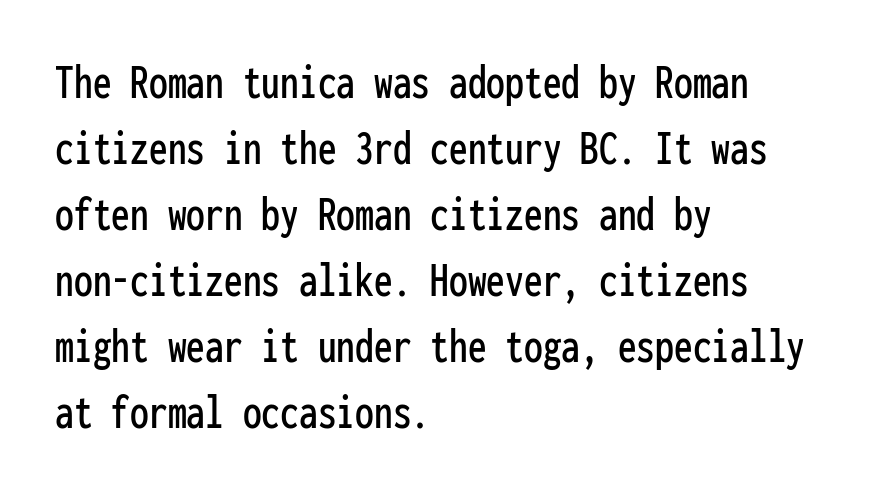
Q: Is the text italic (slanted)? A: No, it is upright.
Q: Is the typeface a serif or a sans-serif typeface? A: Sans-serif.
Q: Is the text underlined? A: No.
Q: How is the paragraph aligned? A: Left-aligned.
Q: Is the spacing between letters normal or unusually wide? A: Normal.
Q: Is the spacing between lines tight, normal or loose? A: Normal.
Q: Width (condensed, normal, or wide)? A: Condensed.
Q: Stroke contrast? A: Low.
Q: x-height? A: Medium.
Q: Monospaced? A: Yes.
